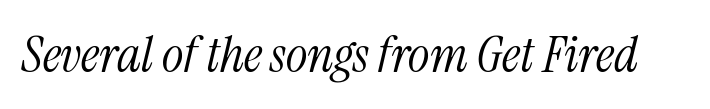
The image shows 51 px light, condensed serif type, italic (leaning right); set normal letter spacing, not underlined; medium stroke contrast and a medium x-height.
